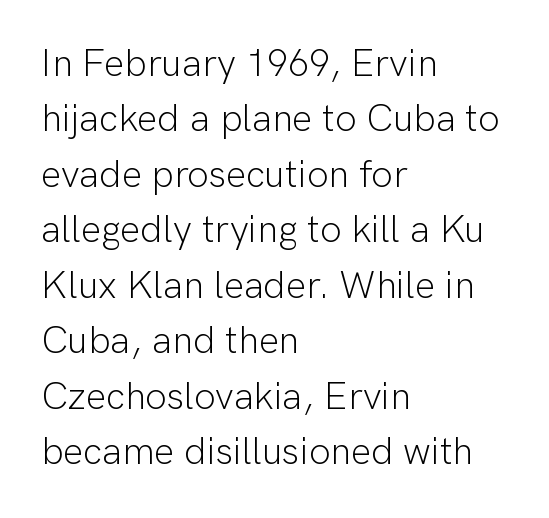
{"serif": "no", "italic": "no", "bold": "no", "weight": "light", "width": "normal", "stroke_contrast": "low", "x_height": "medium", "monospaced": "no", "underline": "no", "align": "left", "line_spacing": "normal", "line_spacing_ratio": 1.46, "letter_spacing": "normal", "letter_spacing_em": 0.0, "glyph_px": 38}
